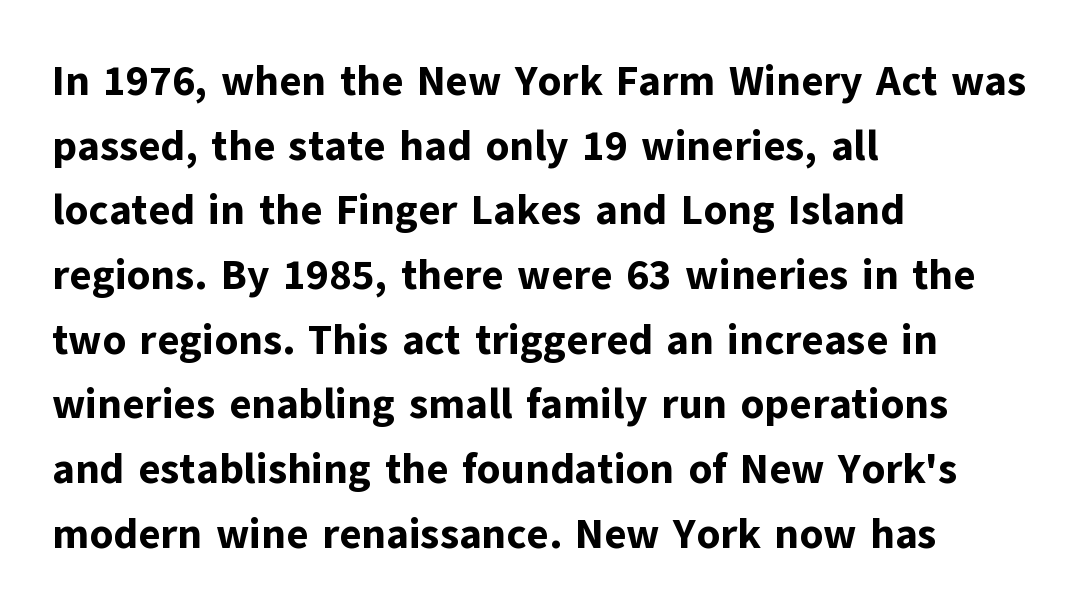
Does the lettering tilt? It doesn't — this is upright. Each new line begins a customary step beneath the previous one. Each line starts at the same left margin while the right side varies. Every letter is thick-stroked: bold, no question. Bare-footed words on every line.
